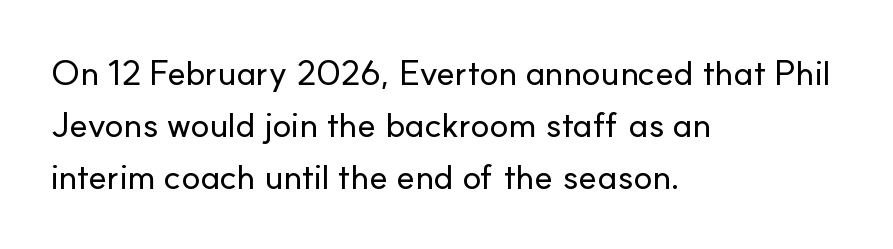
Observe the ordinary spacing: letters are neighbours, not strangers. Note: no serifs on the glyphs. The line-height multiplier appears to be the usual default. A roman cut, with each character standing at attention.
